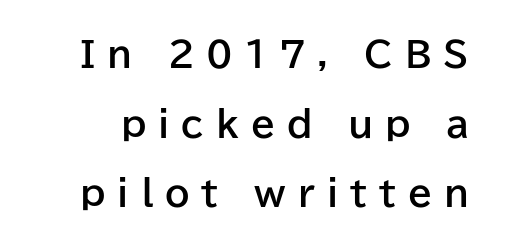
{"serif": "no", "italic": "no", "bold": "yes", "weight": "bold", "width": "normal", "stroke_contrast": "low", "x_height": "medium", "monospaced": "no", "underline": "no", "line_spacing": "loose", "line_spacing_ratio": 1.99, "letter_spacing": "wide", "letter_spacing_em": 0.34, "glyph_px": 35}
